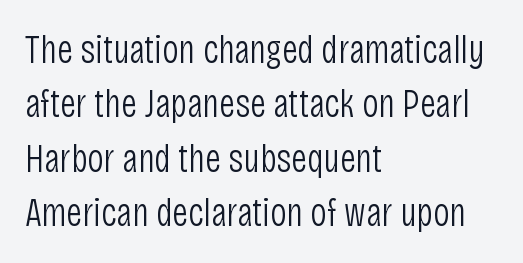
{"serif": "no", "italic": "no", "bold": "no", "weight": "light", "width": "condensed", "stroke_contrast": "low", "x_height": "large", "monospaced": "no", "underline": "no", "align": "left", "line_spacing": "normal", "line_spacing_ratio": 1.36, "letter_spacing": "normal", "letter_spacing_em": 0.0, "glyph_px": 40}
